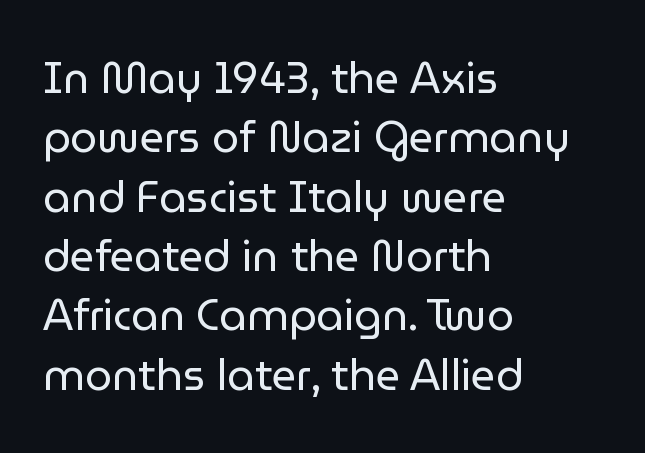
Are there feet on the stems? There aren't — it's a sans. The passage shown is typed in a proportional face where columns would drift. These lines keep a tight, regular rhythm from letter to letter. The letters stand upright; this is a roman face. Where is the straight margin? On the left. Normally led — the rows are evenly, conventionally spaced.
